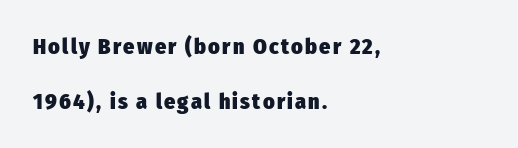
Q: Is the text bold? A: Yes.
Q: Is the text italic (slanted)? A: No, it is upright.
Q: Is the text underlined? A: No.
Q: How is the paragraph aligned? A: Left-aligned.
Q: Is the spacing between lines tight, normal or loose? A: Loose.
